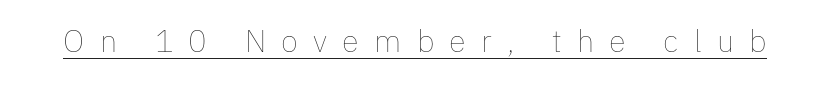
Each letter keeps its own natural width here, so spacing adapts to shape. The strokes are not fattened; the text isn't bold. Italic? Not at all — the glyphs are vertical. A continuous stroke trails under the words, as in a hyperlink.
